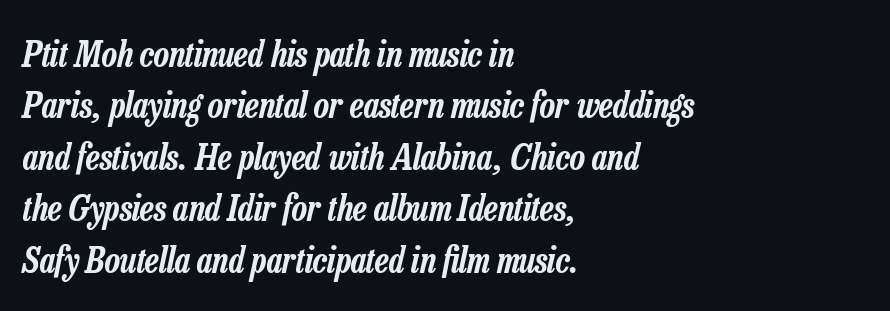
The image shows 35 px condensed type, italic (leaning right); set left-aligned, normal line spacing (1.47x), normal letter spacing, not underlined; low stroke contrast and a medium x-height.
